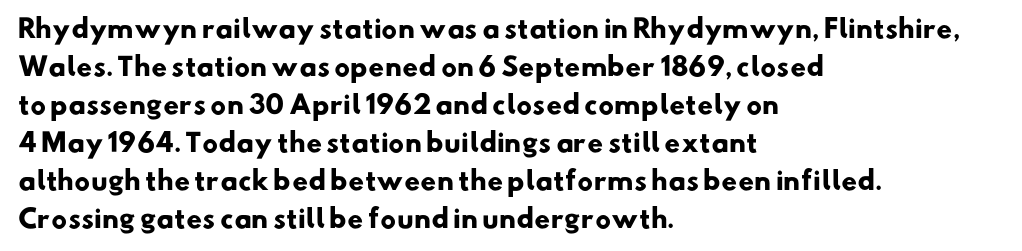
The image shows 25 px bold type; set left-aligned, normal line spacing (1.52x), normal letter spacing, not underlined.
